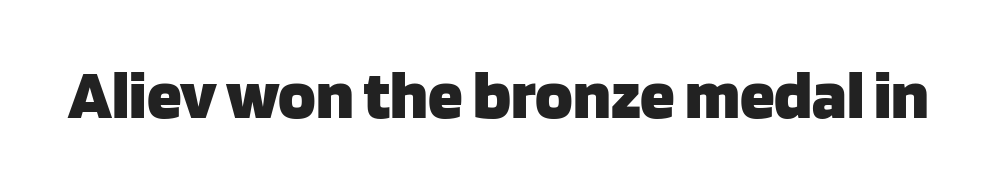
Are there feet on the stems? There aren't — it's a sans. Upright lettering throughout. Check under the words: just untouched page. Is this a fixed-width face? No — the glyphs have proportional, varying widths. Strong, thick strokes mark this as bold type. Default kerning and tracking; the words read as compact shapes.
